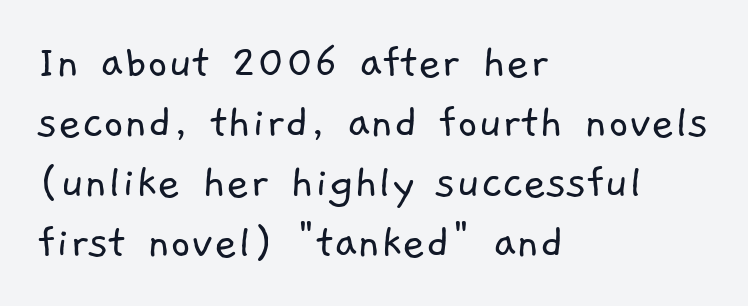
Words appear dense and cohesive because spacing is normal. The letterforms sit at book weight or below. In terms of letterform style, serifs are entirely absent. Proportional: the letters do not fall into vertical columns.
